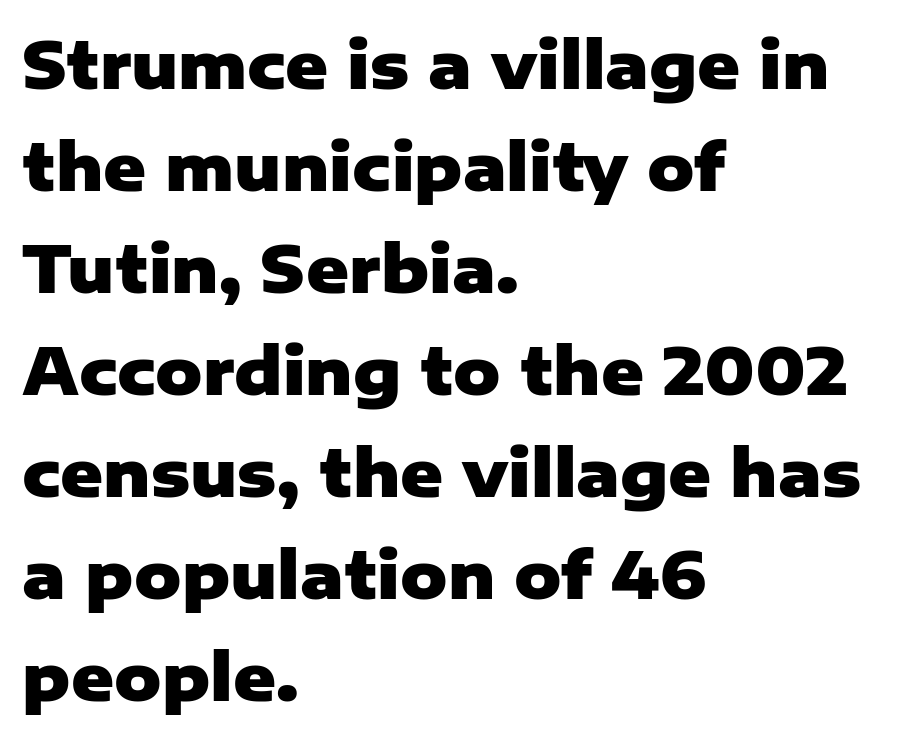
{"serif": "no", "italic": "no", "bold": "yes", "weight": "heavy", "width": "normal", "stroke_contrast": "low", "x_height": "medium", "monospaced": "no", "underline": "no", "align": "left", "line_spacing": "normal", "line_spacing_ratio": 1.57, "letter_spacing": "normal", "letter_spacing_em": 0.0, "glyph_px": 65}
